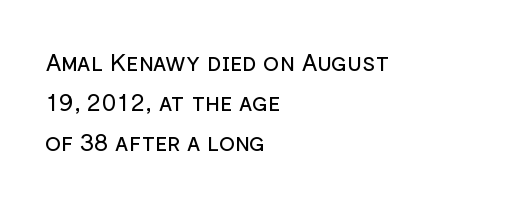
The image shows 24 px text type, upright; set left-aligned, normal line spacing (1.67x), normal letter spacing, not underlined.
